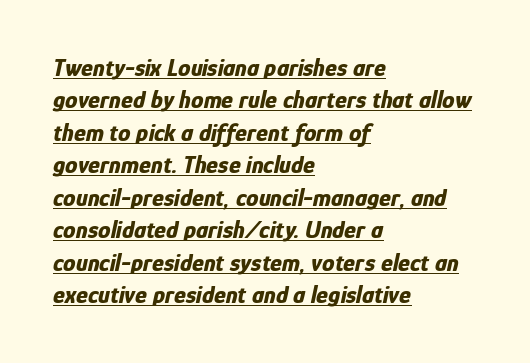
Q: Is the text bold? A: Yes.
Q: Is the text italic (slanted)? A: Yes, it leans right by about 12 degrees.
Q: Is the text underlined? A: Yes.
Q: How is the paragraph aligned? A: Left-aligned.
Q: Is the spacing between letters normal or unusually wide? A: Normal.
Q: Is the spacing between lines tight, normal or loose? A: Normal.
